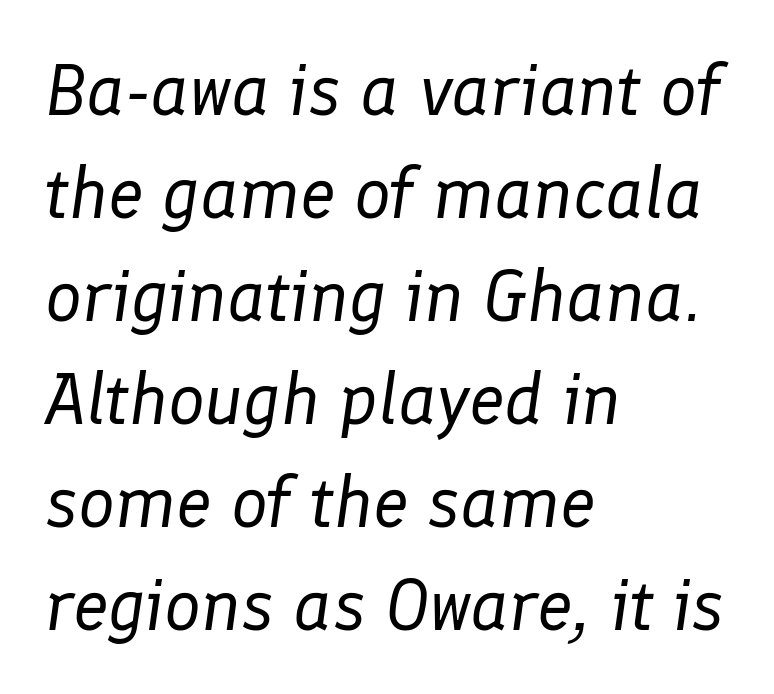
Q: Is the text bold? A: No.
Q: Is the text italic (slanted)? A: Yes, it leans right by about 8 degrees.
Q: Is the text underlined? A: No.
Q: How is the paragraph aligned? A: Left-aligned.
Q: Is the spacing between letters normal or unusually wide? A: Normal.
Q: Is the spacing between lines tight, normal or loose? A: Normal.
Q: Width (condensed, normal, or wide)? A: Normal.
Q: Stroke contrast? A: Low.
Q: x-height? A: Medium.
Q: Monospaced? A: No.
